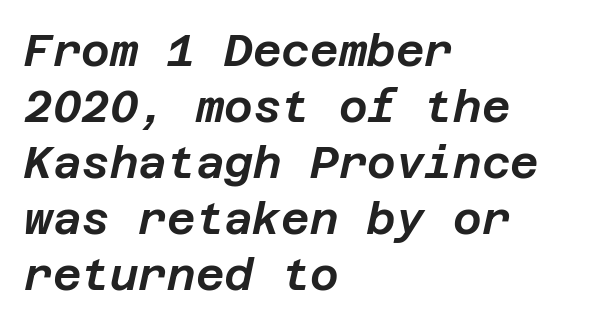
The letters sit at their default tracking, neither squeezed nor spread. Clear beneath every line of the passage. The paragraph shown leans on its left margin. Italic? Definitely — the glyphs are oblique. Successive baselines arrive at the customary interval.
